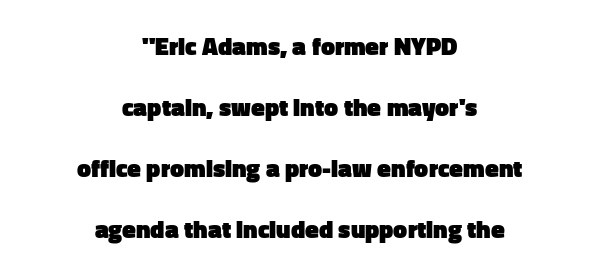
{"italic": "no", "bold": "yes", "underline": "no", "align": "center", "line_spacing": "loose", "line_spacing_ratio": 2.44, "letter_spacing": "normal", "letter_spacing_em": 0.0, "glyph_px": 25}
